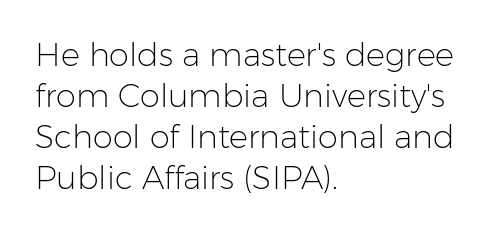
Q: Is the text bold? A: No.
Q: Is the text italic (slanted)? A: No, it is upright.
Q: Is the typeface a serif or a sans-serif typeface? A: Sans-serif.
Q: Is the text underlined? A: No.
Q: How is the paragraph aligned? A: Left-aligned.
Q: Is the spacing between letters normal or unusually wide? A: Normal.
Q: Is the spacing between lines tight, normal or loose? A: Normal.
Q: Width (condensed, normal, or wide)? A: Normal.
Q: Stroke contrast? A: Low.
Q: x-height? A: Medium.
Q: Monospaced? A: No.
